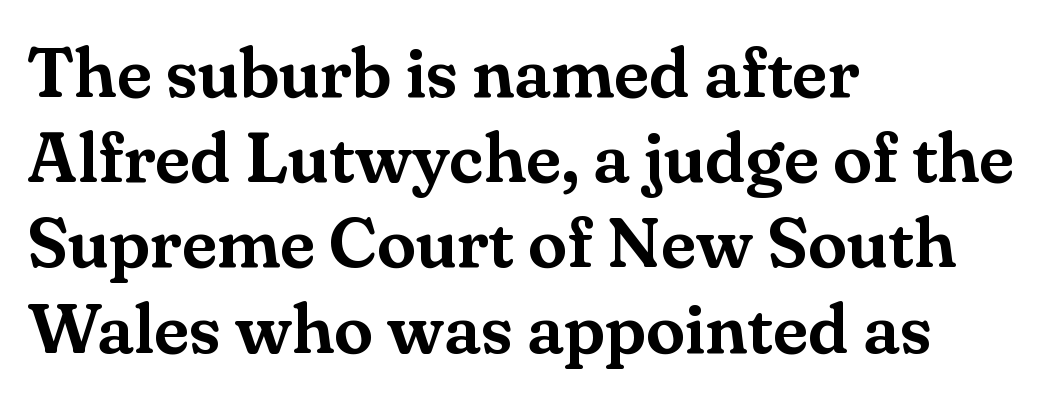
{"serif": "yes", "italic": "no", "width": "normal", "stroke_contrast": "medium", "x_height": "small", "monospaced": "no", "underline": "no", "align": "left", "line_spacing_ratio": 1.2, "letter_spacing": "normal", "letter_spacing_em": 0.0, "glyph_px": 71}
